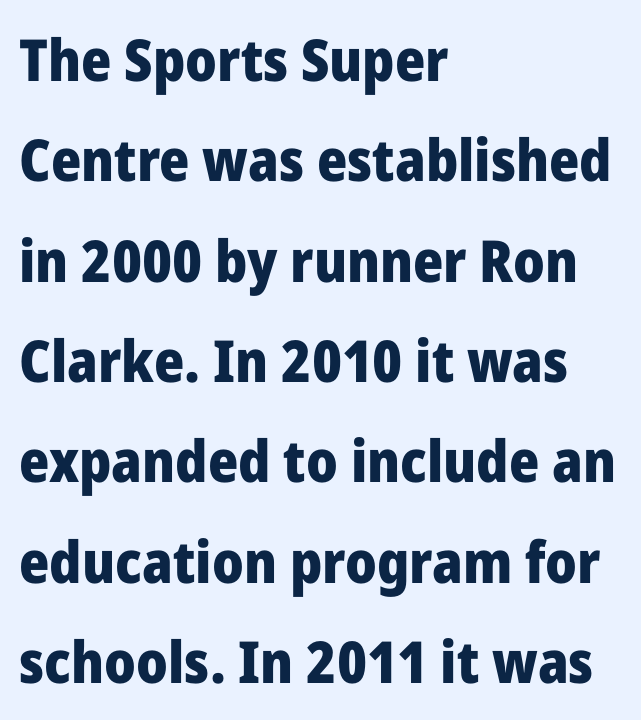
The image shows 58 px heavy sans-serif type, upright; set left-aligned, line spacing 1.73x, normal letter spacing, not underlined; low stroke contrast and a medium x-height.
